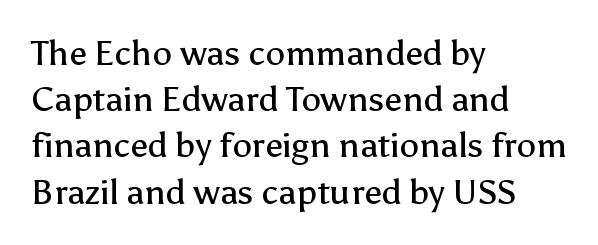
{"serif": "no", "italic": "no", "bold": "no", "weight": "regular", "width": "normal", "stroke_contrast": "low", "x_height": "medium", "monospaced": "no", "underline": "no", "align": "left", "line_spacing": "normal", "line_spacing_ratio": 1.32, "letter_spacing": "normal", "letter_spacing_em": 0.0, "glyph_px": 35}
